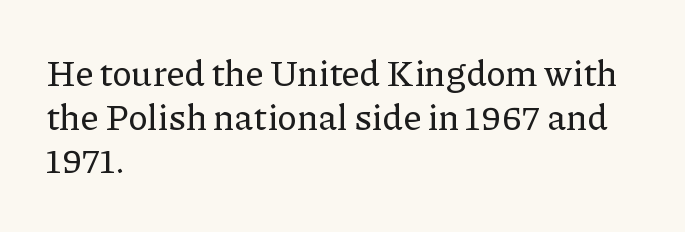
The paragraph has a hard left edge and a soft right edge. A serif font was chosen for this passage. The letters advance in unequal steps, a hallmark of proportional type. Nobody drew a line under any word here.
